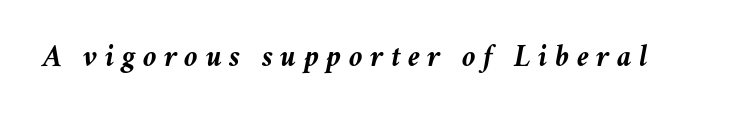
This rendering widens character spacing well past its baseline value. Varying glyph widths throughout — classic text-font behaviour. An italicized treatment has been applied to the whole sample. Bold? Absolutely — the strokes are thick and heavy. Just letters on the line, the space beneath them empty.
